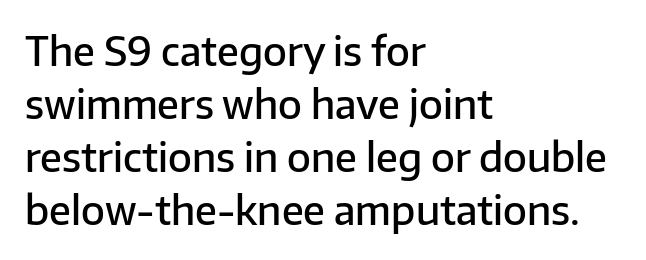
Q: Is the text bold? A: Semi-bold.
Q: Is the text italic (slanted)? A: No, it is upright.
Q: Is the typeface a serif or a sans-serif typeface? A: Sans-serif.
Q: Is the text underlined? A: No.
Q: How is the paragraph aligned? A: Left-aligned.
Q: Is the spacing between letters normal or unusually wide? A: Normal.
Q: Is the spacing between lines tight, normal or loose? A: Normal.
Q: Width (condensed, normal, or wide)? A: Normal.
Q: Stroke contrast? A: Low.
Q: x-height? A: Medium.
Q: Monospaced? A: No.
